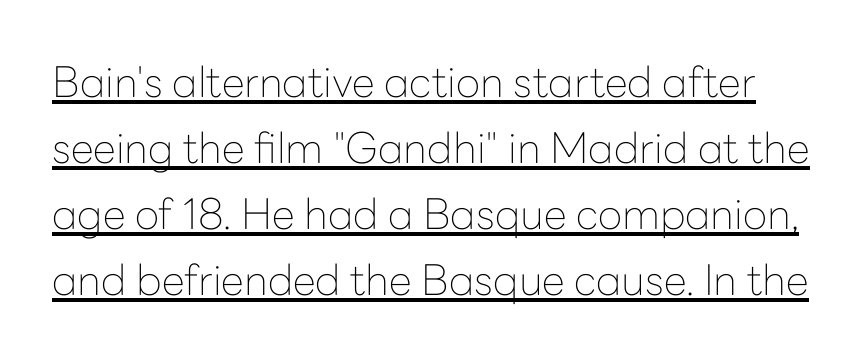
The image shows 42 px thin sans-serif type, upright; set normal line spacing (1.57x), normal letter spacing, underlined; low stroke contrast and a medium x-height.
